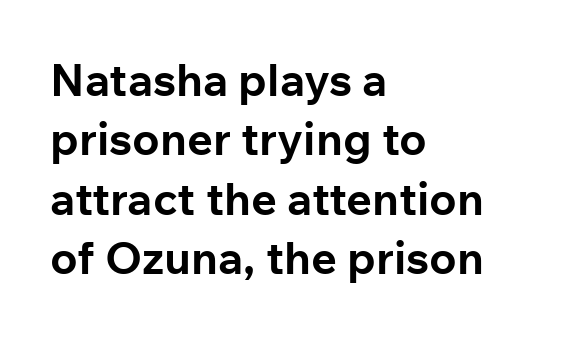
The image shows 45 px bold sans-serif type, upright; set left-aligned, normal line spacing (1.32x), normal letter spacing, not underlined; low stroke contrast and a medium x-height.
